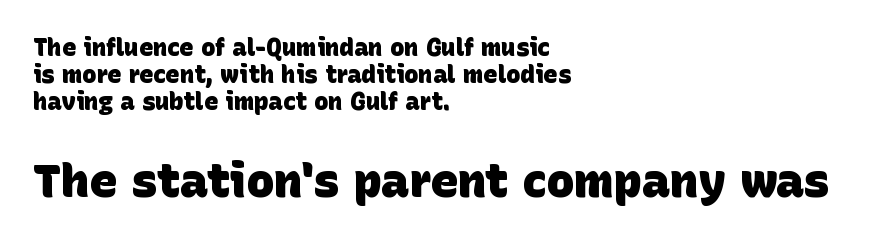
{"serif": "no", "bold": "yes", "weight": "heavy", "width": "normal", "stroke_contrast": "low", "x_height": "large", "monospaced": "no", "underline": "no", "align": "left", "line_spacing": "tight", "line_spacing_ratio": 1.13, "letter_spacing": "normal", "letter_spacing_em": 0.0, "larger_block": "second", "size_ratio": 1.96, "glyph_px": 47}
